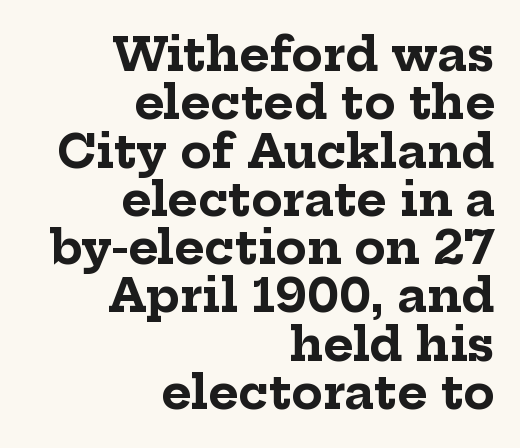
The image shows 46 px bold serif type, upright; set right-aligned, tight line spacing (1.05x), normal letter spacing, not underlined; low stroke contrast and a medium x-height.
